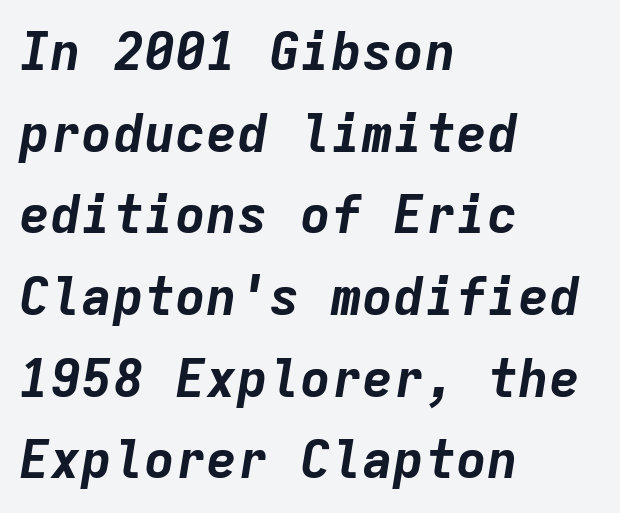
Q: Is the text bold? A: Yes.
Q: Is the text italic (slanted)? A: Yes, it leans right by about 9 degrees.
Q: Is the text underlined? A: No.
Q: How is the paragraph aligned? A: Left-aligned.
Q: Is the spacing between letters normal or unusually wide? A: Normal.
Q: Is the spacing between lines tight, normal or loose? A: Normal.
Q: Width (condensed, normal, or wide)? A: Normal.
Q: Stroke contrast? A: Low.
Q: x-height? A: Medium.
Q: Monospaced? A: Yes.
